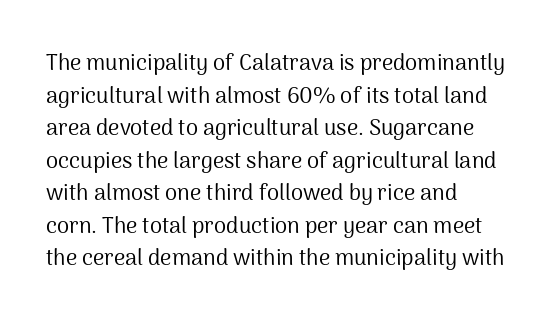
The image shows 22 px text type, upright; set left-aligned, normal line spacing (1.48x), normal letter spacing, not underlined.
